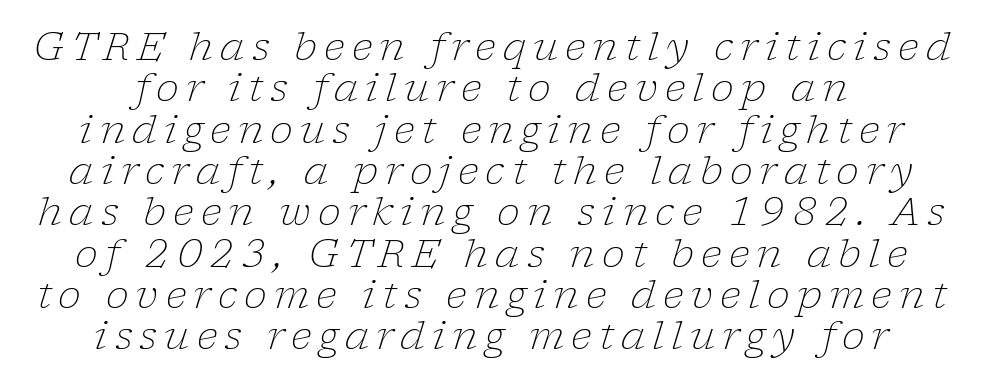
{"serif": "yes", "italic": "yes", "lean": "right", "slant_degrees": 17, "bold": "no", "weight": "light", "width": "normal", "stroke_contrast": "low", "x_height": "medium", "monospaced": "no", "underline": "no", "line_spacing": "tight", "line_spacing_ratio": 1.06, "glyph_px": 39}
